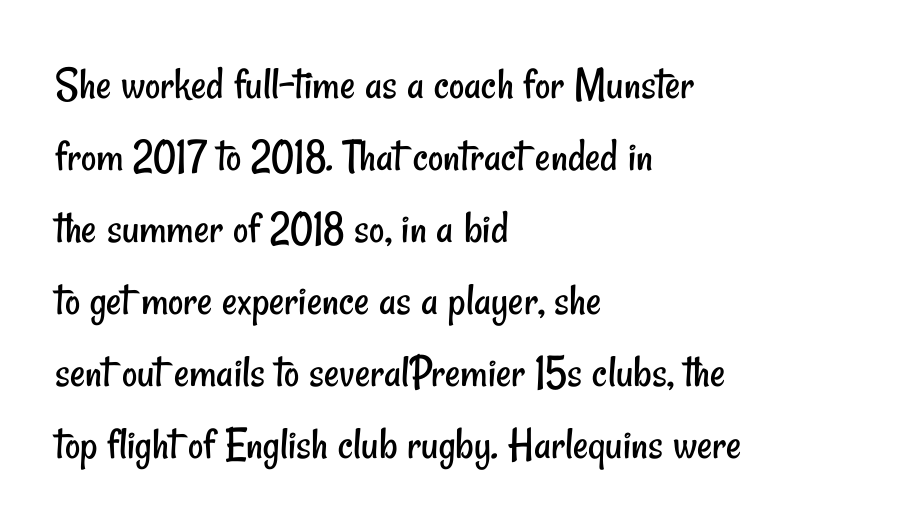
The rendering uses natural spacing where letterforms have individual widths. The baseline area is clear. Characters follow at the spacing the type designer built in. In terms of leading, this rendering sits right in the middle. These lines stack with their left ends in a neat column.
